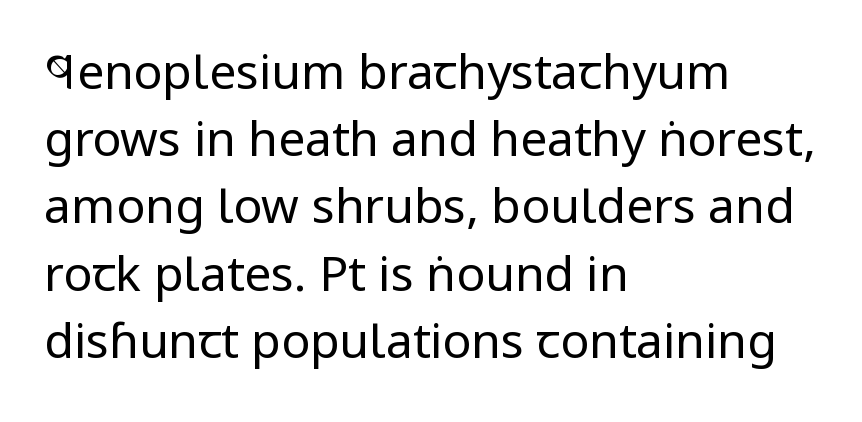
{"serif": "no", "italic": "no", "bold": "no", "weight": "regular", "width": "condensed", "stroke_contrast": "low", "x_height": "large", "monospaced": "no", "underline": "no", "align": "left", "line_spacing": "normal", "line_spacing_ratio": 1.4, "letter_spacing": "normal", "letter_spacing_em": 0.0, "glyph_px": 48}
